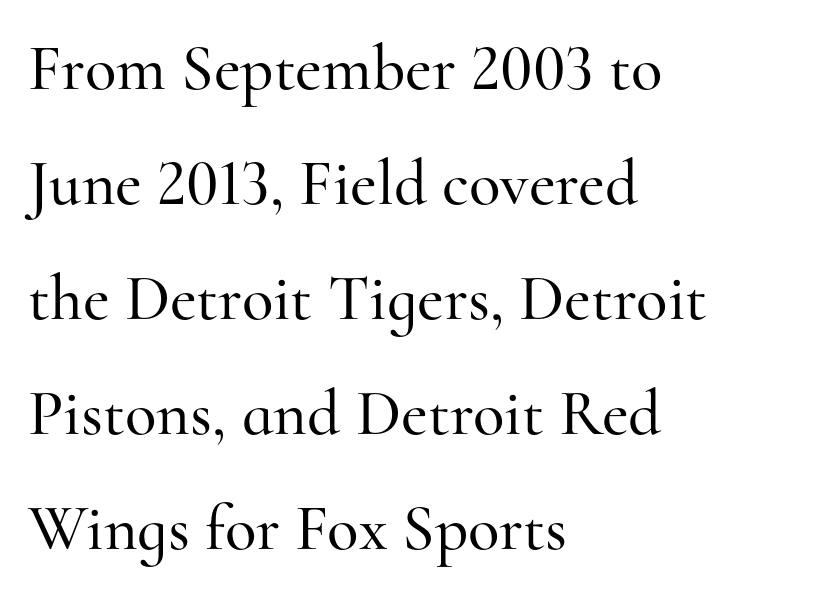
The image shows 65 px serif type, upright; set left-aligned, line spacing 1.77x, normal letter spacing, not underlined; high stroke contrast and a small x-height.
